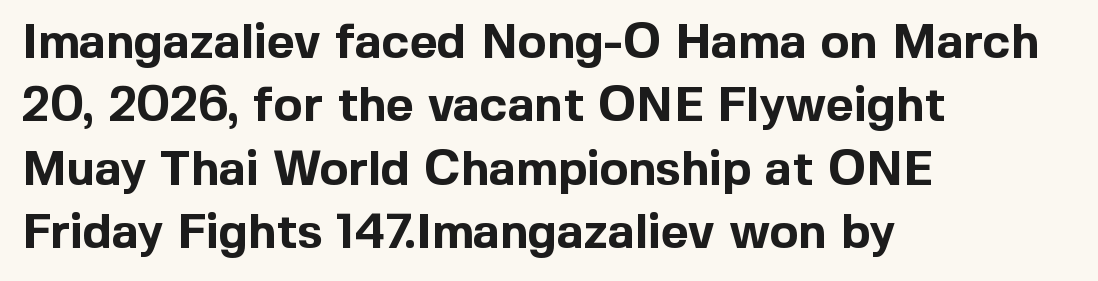
The image shows 48 px bold sans-serif type, upright; set left-aligned, normal line spacing (1.32x), normal letter spacing, not underlined; a medium x-height.
